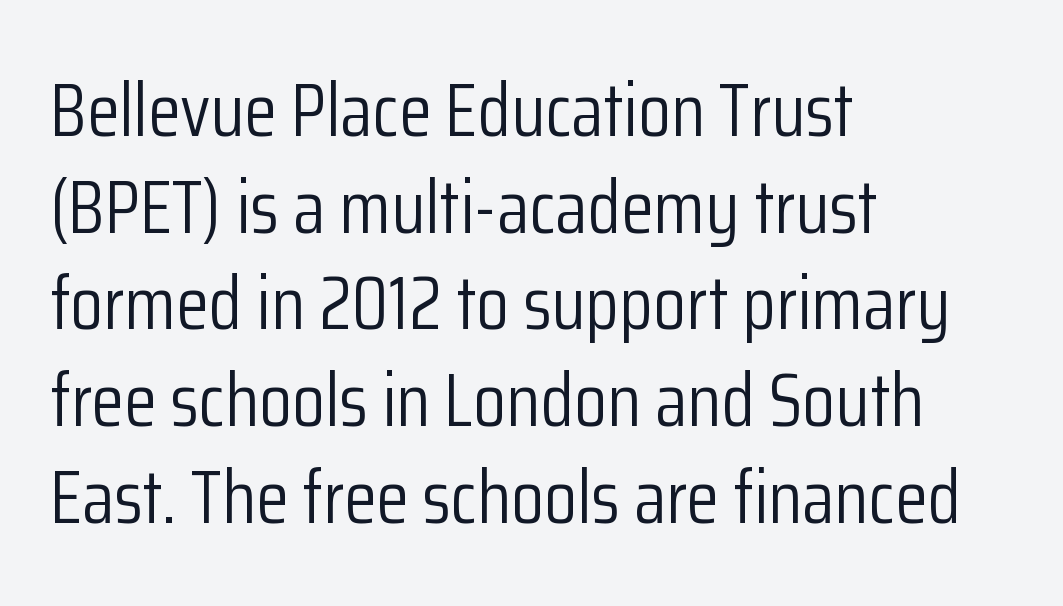
Spacing verdict: proportional, widths tailored to each character. The typesetting does not lean heavy: it is not bold. A classic flush-left, rag-right setting is used for this passage. This sample uses an upright cut, with every glyph sitting square on the baseline. Students, note that the glyphs here touch the page at normal intervals.
